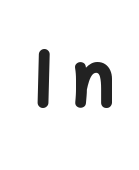
Q: Is the text bold? A: Yes.
Q: Is the text italic (slanted)? A: No, it is upright.
Q: Is the typeface a serif or a sans-serif typeface? A: Sans-serif.
Q: Is the text underlined? A: No.
Q: Is the spacing between letters normal or unusually wide? A: Unusually wide.
Q: Width (condensed, normal, or wide)? A: Normal.
Q: Stroke contrast? A: Low.
Q: x-height? A: Medium.
Q: Monospaced? A: No.
